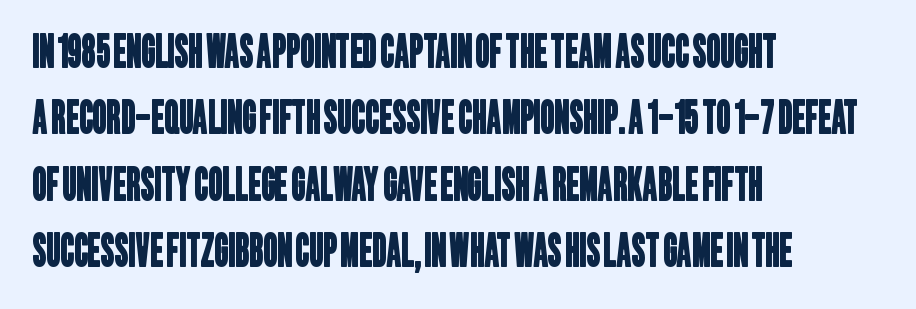
Q: Is the typeface a serif or a sans-serif typeface? A: Sans-serif.
Q: Is the text underlined? A: No.
Q: How is the paragraph aligned? A: Left-aligned.
Q: Is the spacing between letters normal or unusually wide? A: Normal.
Q: Is the spacing between lines tight, normal or loose? A: Normal.
Q: Width (condensed, normal, or wide)? A: Condensed.
Q: Stroke contrast? A: Low.
Q: x-height? A: Large.
Q: Monospaced? A: No.
